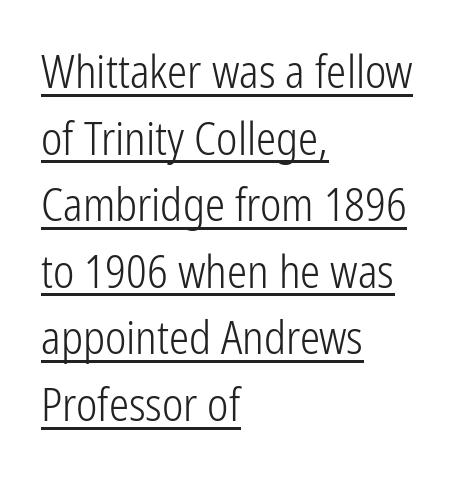
Each word holds together tightly as a unit, with standard inter-letter gaps. When letters stand straight like this, we call the style roman or upright. The rendering uses natural spacing where letterforms have individual widths. Each letter's strokes conclude bluntly, with no projecting serifs. Reading down the column, the eye jumps a familiar distance to each next line.
